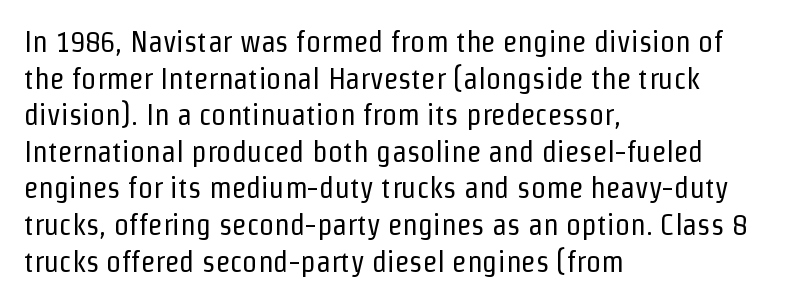
{"serif": "no", "italic": "no", "bold": "no", "weight": "regular", "width": "condensed", "stroke_contrast": "low", "x_height": "medium", "monospaced": "no", "underline": "no", "align": "left", "line_spacing_ratio": 1.22, "letter_spacing": "normal", "letter_spacing_em": 0.0, "glyph_px": 30}
